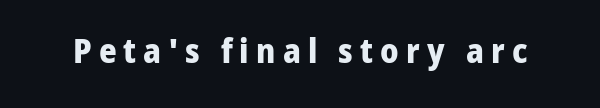
{"serif": "no", "italic": "no", "bold": "yes", "weight": "bold", "width": "normal", "stroke_contrast": "low", "x_height": "medium", "monospaced": "no", "underline": "no", "letter_spacing": "wide", "letter_spacing_em": 0.21, "glyph_px": 34}
